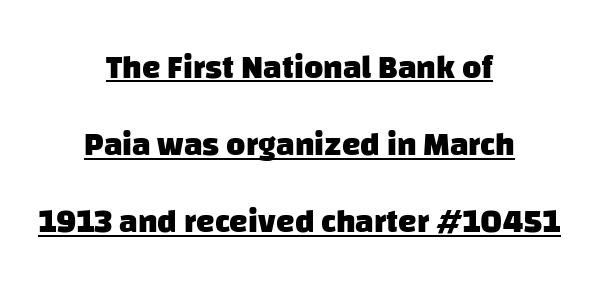
Q: Is the text bold? A: Yes.
Q: Is the typeface a serif or a sans-serif typeface? A: Sans-serif.
Q: Is the text underlined? A: Yes.
Q: How is the paragraph aligned? A: Centered.
Q: Is the spacing between letters normal or unusually wide? A: Normal.
Q: Is the spacing between lines tight, normal or loose? A: Loose.
Q: Width (condensed, normal, or wide)? A: Normal.
Q: Stroke contrast? A: Low.
Q: x-height? A: Large.
Q: Monospaced? A: No.
